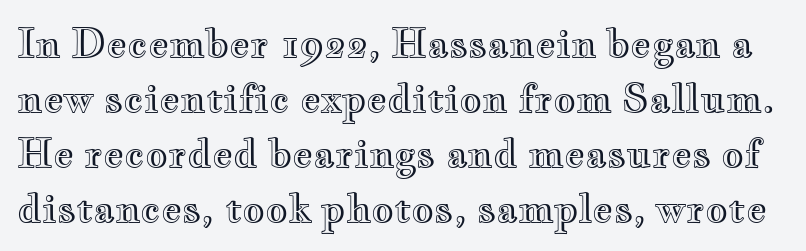
Q: Is the text italic (slanted)? A: No, it is upright.
Q: Is the text underlined? A: No.
Q: Is the spacing between letters normal or unusually wide? A: Normal.
Q: Is the spacing between lines tight, normal or loose? A: Normal.
Q: Width (condensed, normal, or wide)? A: Wide.
Q: x-height? A: Small.
Q: Monospaced? A: No.
